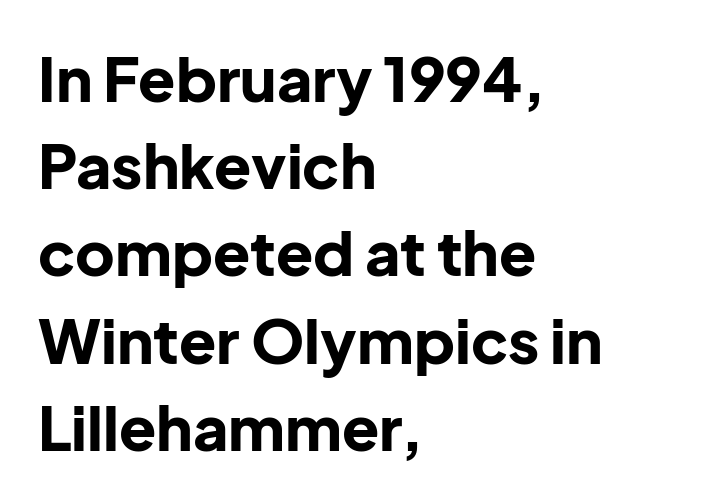
The image shows 61 px bold sans-serif type, upright; set left-aligned, normal line spacing (1.43x), normal letter spacing, not underlined; low stroke contrast and a medium x-height.
